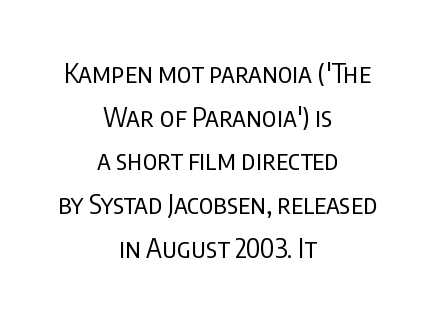
{"italic": "no", "bold": "no", "underline": "no", "align": "center", "line_spacing": "normal", "line_spacing_ratio": 1.62, "letter_spacing": "normal", "letter_spacing_em": 0.0, "glyph_px": 27}
